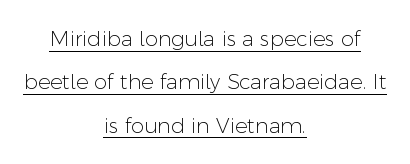
Q: Is the text bold? A: No.
Q: Is the text italic (slanted)? A: No, it is upright.
Q: Is the text underlined? A: Yes.
Q: How is the paragraph aligned? A: Centered.
Q: Is the spacing between letters normal or unusually wide? A: Normal.
Q: Is the spacing between lines tight, normal or loose? A: Loose.
